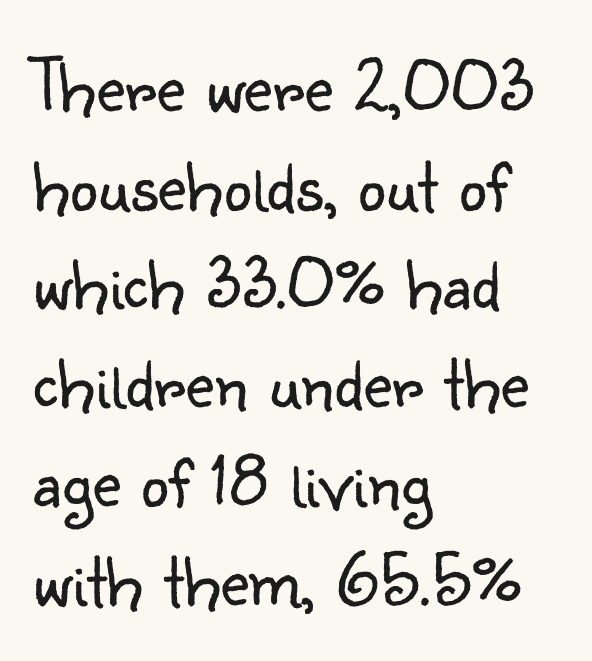
Is the type heavy? It reads as light-to-regular instead. Letterform terminals end flat and unadorned throughout the passage. In terms of letterspacing, this is plain default setting. If you drew a ruler down the left edge, every line would touch it.
